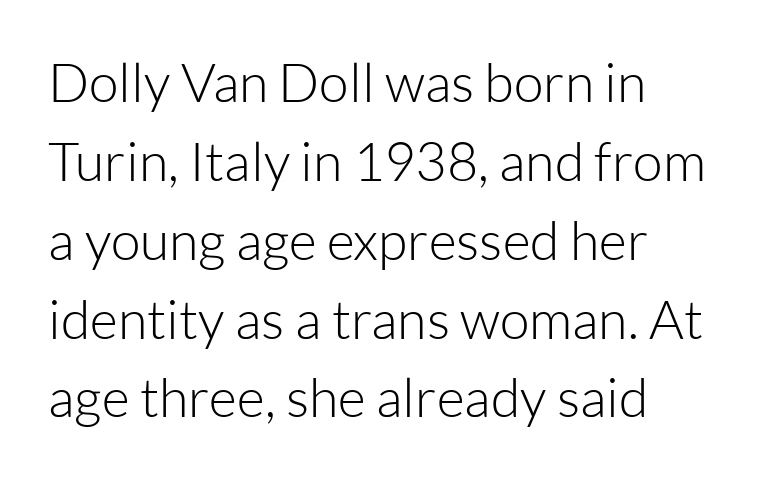
The image shows 54 px light sans-serif type, upright; set left-aligned, normal line spacing (1.46x), normal letter spacing, not underlined; low stroke contrast and a medium x-height.
